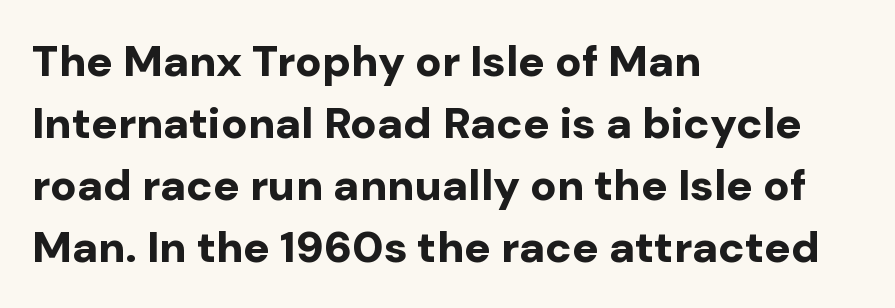
Q: Is the text bold? A: Yes.
Q: Is the text italic (slanted)? A: No, it is upright.
Q: Is the typeface a serif or a sans-serif typeface? A: Sans-serif.
Q: Is the text underlined? A: No.
Q: How is the paragraph aligned? A: Left-aligned.
Q: Is the spacing between letters normal or unusually wide? A: Normal.
Q: Is the spacing between lines tight, normal or loose? A: Normal.
Q: Width (condensed, normal, or wide)? A: Normal.
Q: Stroke contrast? A: Low.
Q: x-height? A: Medium.
Q: Monospaced? A: No.
